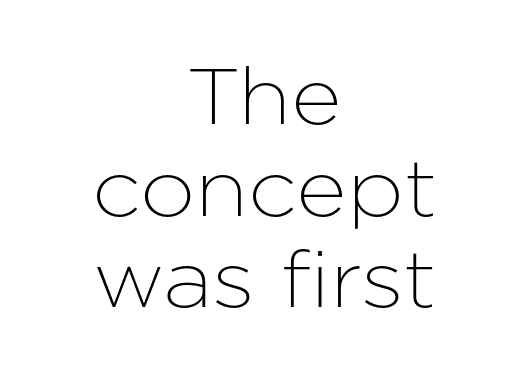
{"serif": "no", "italic": "no", "width": "normal", "stroke_contrast": "low", "x_height": "medium", "monospaced": "no", "underline": "no", "align": "center", "line_spacing_ratio": 1.16, "letter_spacing": "normal", "letter_spacing_em": 0.0, "glyph_px": 79}
